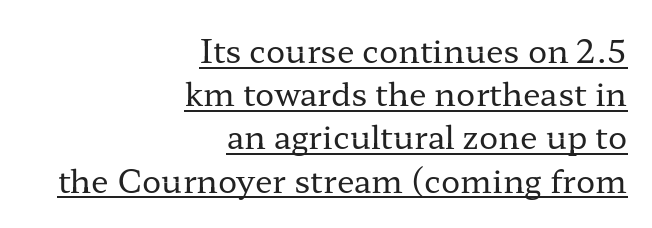
{"serif": "yes", "italic": "no", "bold": "no", "weight": "regular", "width": "wide", "stroke_contrast": "low", "x_height": "medium", "monospaced": "no", "underline": "yes", "align": "right", "line_spacing": "normal", "line_spacing_ratio": 1.35, "letter_spacing": "normal", "letter_spacing_em": 0.0, "glyph_px": 32}
